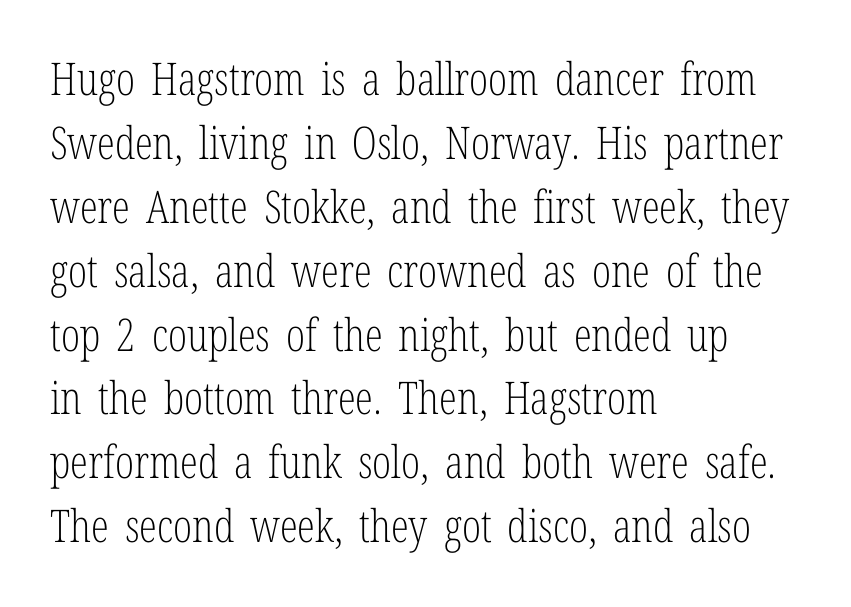
Q: Is the text bold? A: No.
Q: Is the text italic (slanted)? A: No, it is upright.
Q: Is the typeface a serif or a sans-serif typeface? A: Serif.
Q: Is the text underlined? A: No.
Q: How is the paragraph aligned? A: Left-aligned.
Q: Is the spacing between letters normal or unusually wide? A: Normal.
Q: Is the spacing between lines tight, normal or loose? A: Normal.
Q: Width (condensed, normal, or wide)? A: Condensed.
Q: Stroke contrast? A: Low.
Q: x-height? A: Medium.
Q: Monospaced? A: No.
